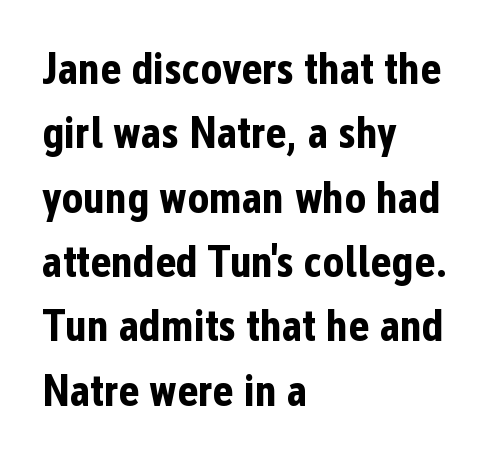
The image shows 45 px bold, condensed sans-serif type, upright; set left-aligned, normal line spacing (1.43x), normal letter spacing, not underlined; low stroke contrast and a medium x-height.
